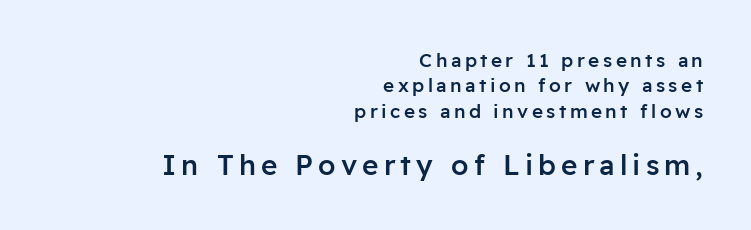
{"serif": "no", "italic": "no", "bold": "semi", "weight": "semibold", "width": "normal", "stroke_contrast": "low", "x_height": "medium", "monospaced": "no", "underline": "no", "align": "right", "line_spacing": "normal", "line_spacing_ratio": 1.34, "larger_block": "second", "size_ratio": 1.47, "glyph_px": 28}
